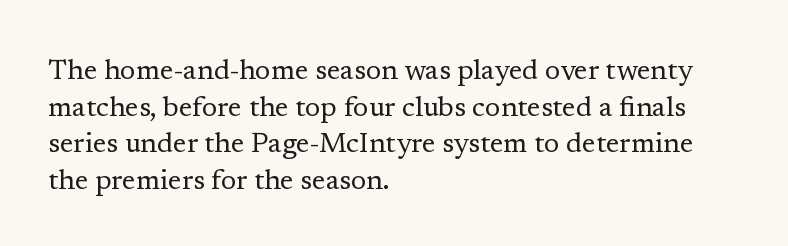
The image shows 28 px regular-weight serif type, upright; set left-aligned, normal line spacing (1.31x), normal letter spacing, not underlined; low stroke contrast and a medium x-height.
